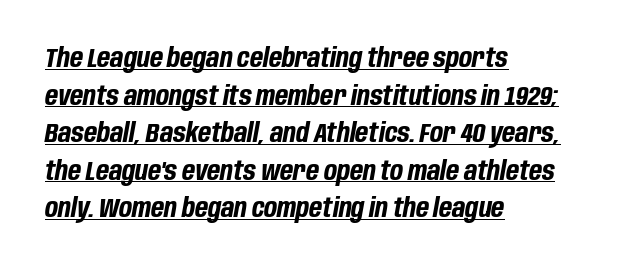
Students, observe: this is what conventionally led text looks like. Strong, thick strokes mark this as bold type. The typesetter has applied underlining to the passage shown. Looking at the ascenders, they clearly lean.
